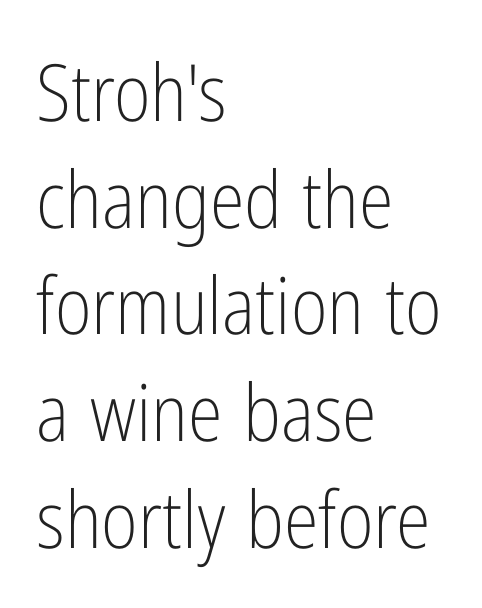
{"serif": "no", "italic": "no", "bold": "no", "weight": "light", "width": "condensed", "stroke_contrast": "low", "x_height": "medium", "monospaced": "no", "underline": "no", "align": "left", "line_spacing": "normal", "line_spacing_ratio": 1.35, "letter_spacing": "normal", "letter_spacing_em": 0.0, "glyph_px": 79}
